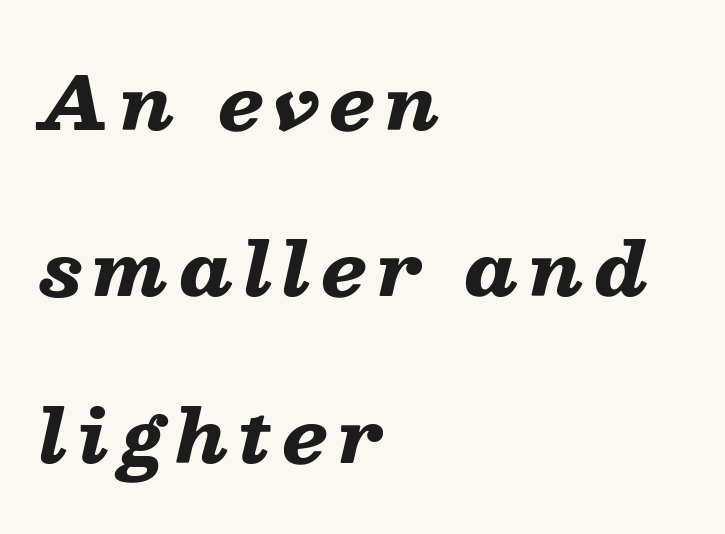
{"italic": "yes", "lean": "right", "slant_degrees": 13, "bold": "yes", "weight": "heavy", "width": "wide", "stroke_contrast": "low", "x_height": "medium", "monospaced": "no", "underline": "no", "align": "left", "line_spacing": "loose", "line_spacing_ratio": 2.31, "glyph_px": 72}
